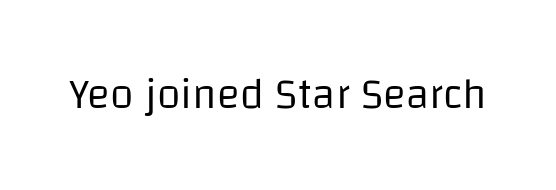
The image shows 43 px regular-weight sans-serif type, upright; set normal letter spacing, not underlined; low stroke contrast and a large x-height.
